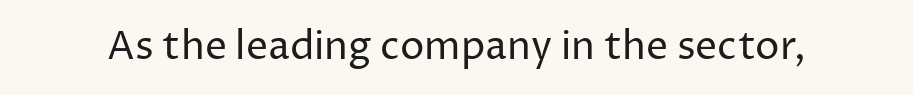
Q: Is the text bold? A: No.
Q: Is the text italic (slanted)? A: No, it is upright.
Q: Is the typeface a serif or a sans-serif typeface? A: Sans-serif.
Q: Is the text underlined? A: No.
Q: Is the spacing between letters normal or unusually wide? A: Normal.
Q: Width (condensed, normal, or wide)? A: Normal.
Q: Stroke contrast? A: Low.
Q: x-height? A: Medium.
Q: Monospaced? A: No.
